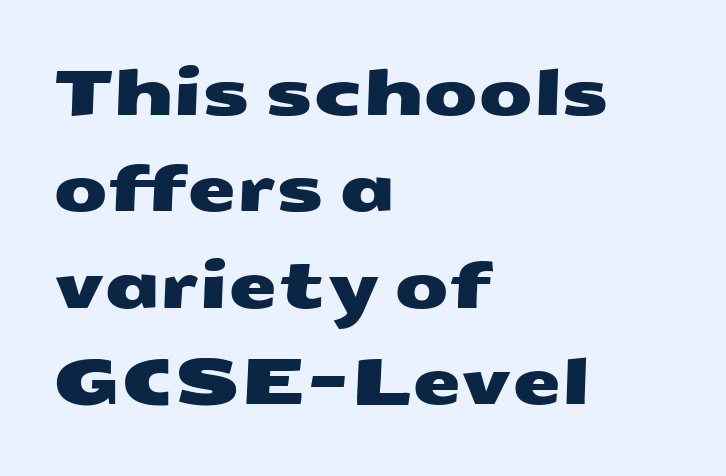
{"serif": "no", "width": "wide", "stroke_contrast": "medium", "x_height": "medium", "monospaced": "no", "underline": "no", "align": "left", "line_spacing": "normal", "line_spacing_ratio": 1.53, "letter_spacing": "normal", "letter_spacing_em": 0.0, "glyph_px": 63}
